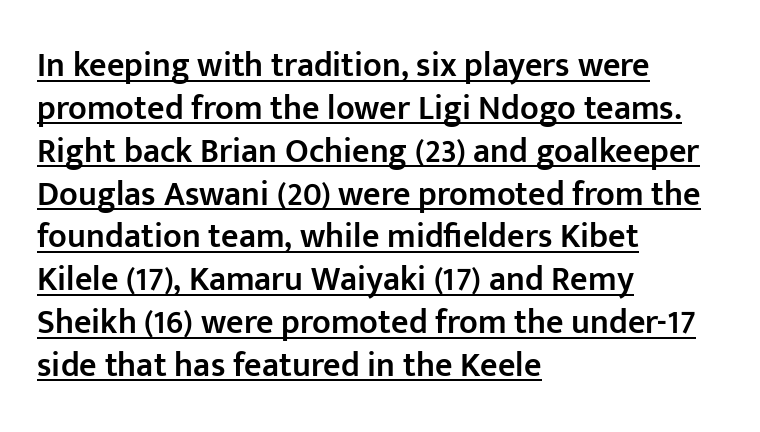
Q: Is the text bold? A: Semi-bold.
Q: Is the text italic (slanted)? A: No, it is upright.
Q: Is the typeface a serif or a sans-serif typeface? A: Sans-serif.
Q: Is the text underlined? A: Yes.
Q: How is the paragraph aligned? A: Left-aligned.
Q: Is the spacing between letters normal or unusually wide? A: Normal.
Q: Is the spacing between lines tight, normal or loose? A: Normal.
Q: Width (condensed, normal, or wide)? A: Normal.
Q: Stroke contrast? A: Low.
Q: x-height? A: Medium.
Q: Monospaced? A: No.
